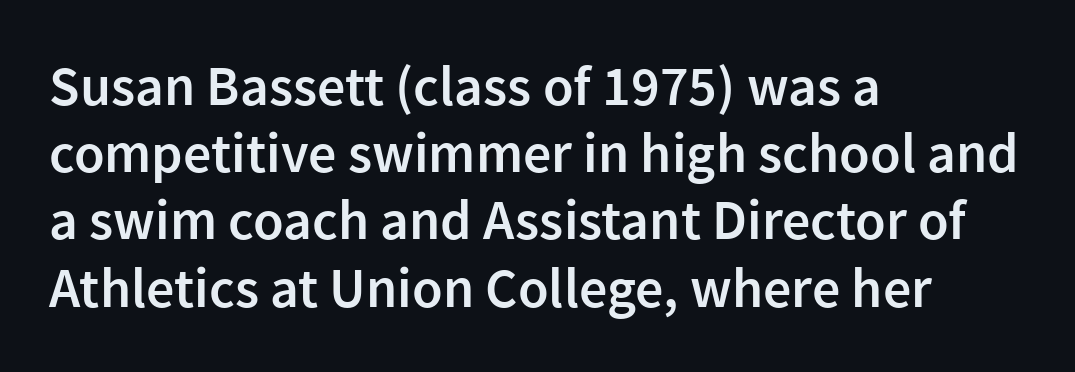
{"serif": "no", "italic": "no", "bold": "semi", "weight": "semibold", "width": "normal", "stroke_contrast": "low", "x_height": "medium", "monospaced": "no", "underline": "no", "align": "left", "line_spacing_ratio": 1.2, "letter_spacing": "normal", "letter_spacing_em": 0.0, "glyph_px": 56}
